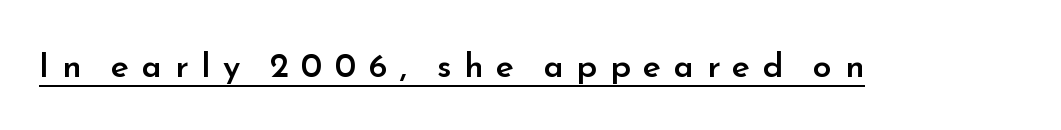
Typesetter's note: demi weight, one step under bold. Decoration check: the copy is underlined. These lines are rendered in a variable-pitch font. Each word looks stretched out because of the extra space between its letters.
